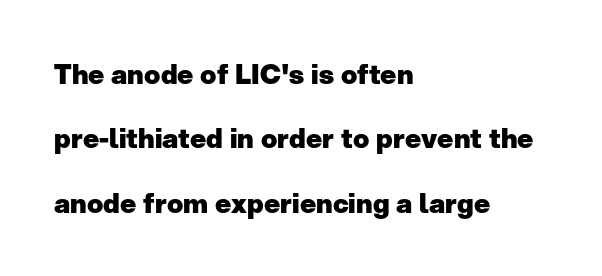
Q: Is the text bold? A: Yes.
Q: Is the text italic (slanted)? A: No, it is upright.
Q: Is the text underlined? A: No.
Q: How is the paragraph aligned? A: Left-aligned.
Q: Is the spacing between letters normal or unusually wide? A: Normal.
Q: Is the spacing between lines tight, normal or loose? A: Loose.
